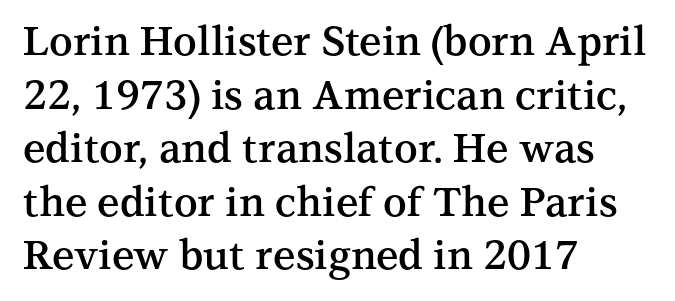
{"serif": "yes", "italic": "no", "bold": "semi", "weight": "semibold", "width": "normal", "stroke_contrast": "medium", "x_height": "medium", "monospaced": "no", "underline": "no", "align": "left", "line_spacing": "normal", "line_spacing_ratio": 1.34, "letter_spacing": "normal", "letter_spacing_em": 0.0, "glyph_px": 40}
